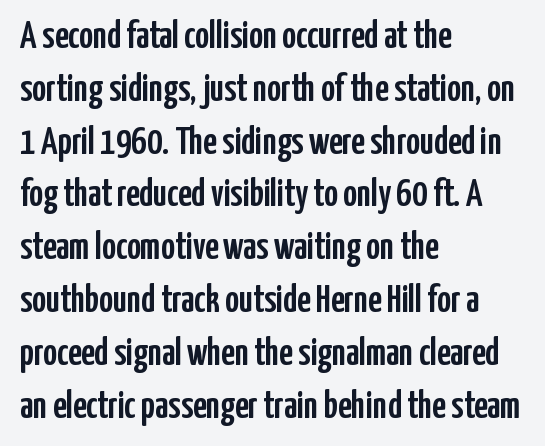
Serif or sans? Sans — the stroke terminals are bare. Observe the ordinary spacing: letters are neighbours, not strangers. Underline: absent. Summary of vertical rhythm: regular, with standard interline spacing. Ascenders rise straight up at ninety degrees.
